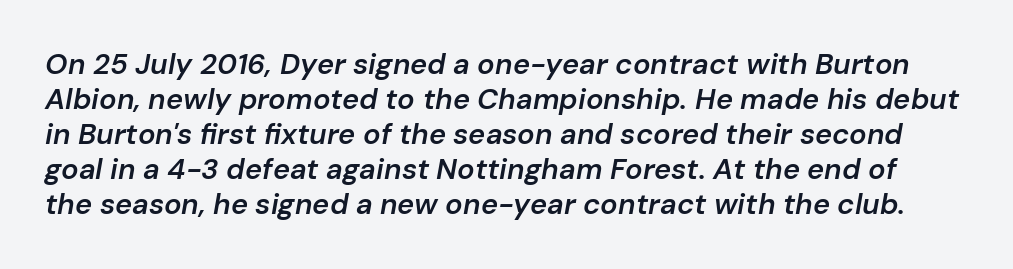
The image shows 29 px semibold type, italic (leaning right); set line spacing 1.21x, normal letter spacing, not underlined; low stroke contrast and a medium x-height.
